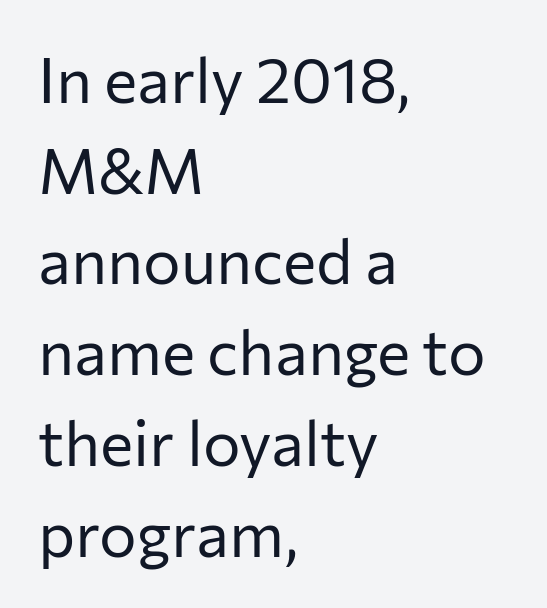
The image shows 63 px regular-weight sans-serif type, upright; set left-aligned, normal line spacing (1.44x), normal letter spacing, not underlined; low stroke contrast and a medium x-height.
